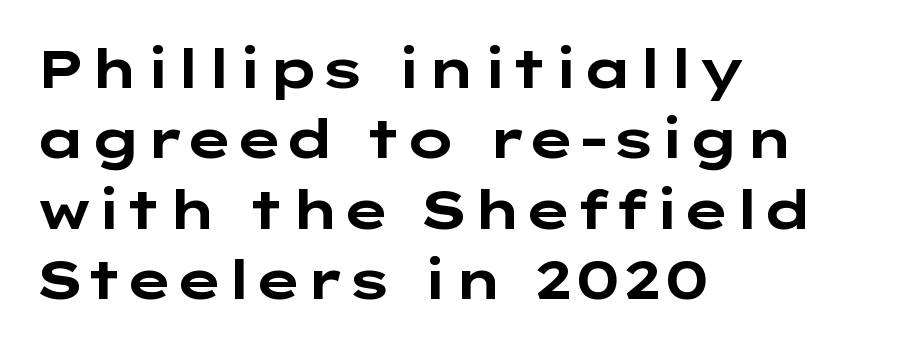
The image shows 53 px bold, wide sans-serif type, upright; set left-aligned, normal line spacing (1.33x), normal letter spacing, not underlined; low stroke contrast and a medium x-height.
